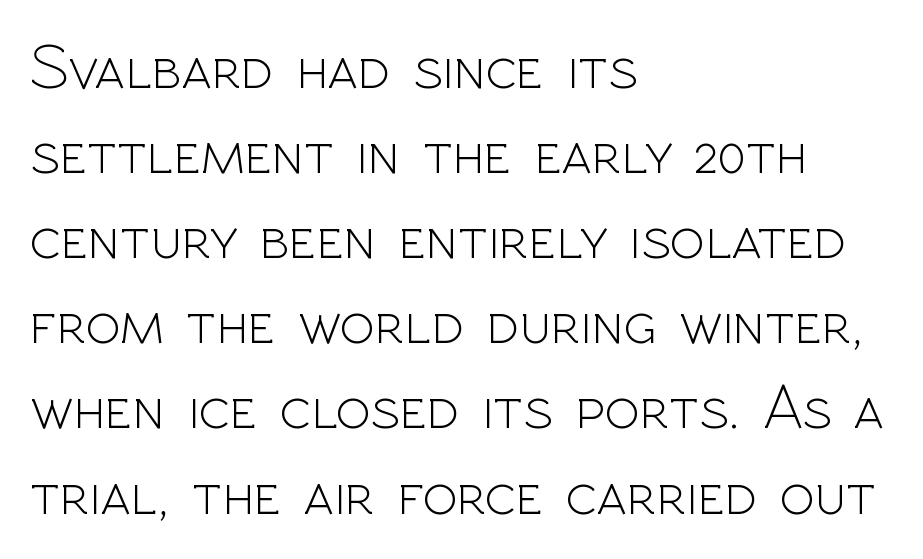
The image shows 64 px light sans-serif type, upright; set left-aligned, normal line spacing (1.33x), normal letter spacing, not underlined; a medium x-height.
